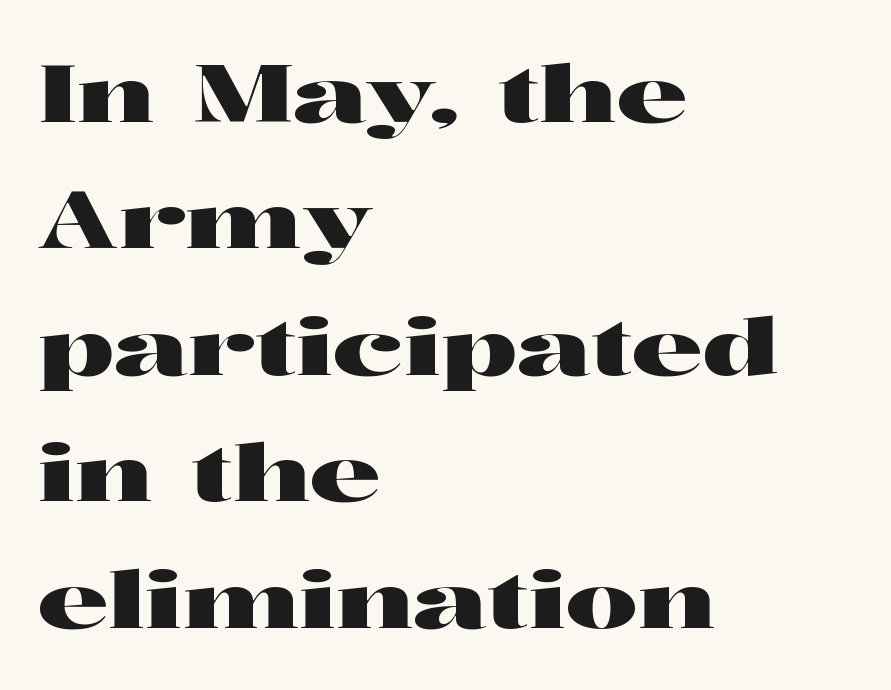
The image shows 80 px wide serif type, upright; set left-aligned, normal line spacing (1.58x), normal letter spacing, not underlined; high stroke contrast and a medium x-height.
